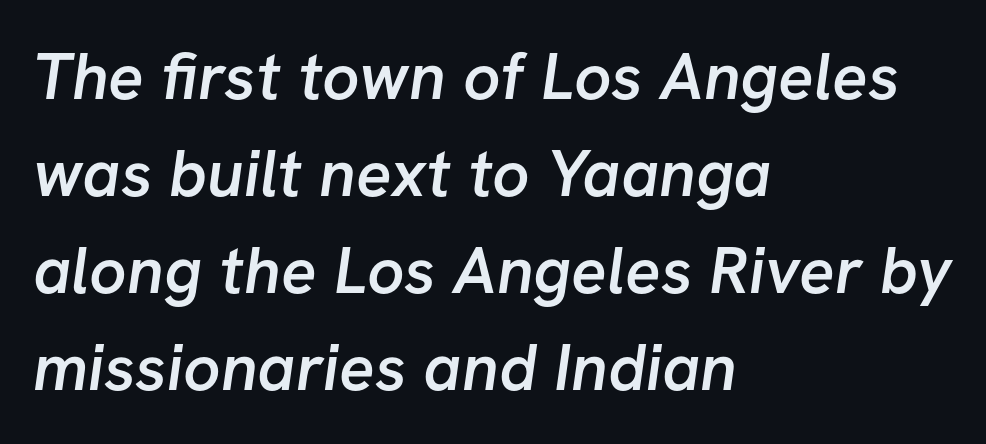
Decoration check: the copy has no underline. These lines are rendered in a variable-pitch font. The rendering uses a moderate line-height, typical for paragraphs. The rendering anchors every line to the left-hand side. The type is set solid horizontally, with unmodified tracking. These lines are composed in type without serifs.
